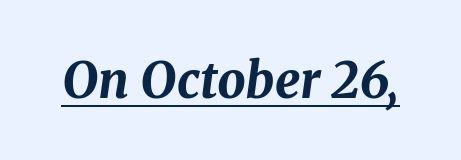
The glyphs have the mass of a bold cut. Italic? Definitely — the glyphs are oblique. Honestly, the letter spacing is just normal — you wouldn't notice it. Check the space under the baseline: a stroke is drawn there.
